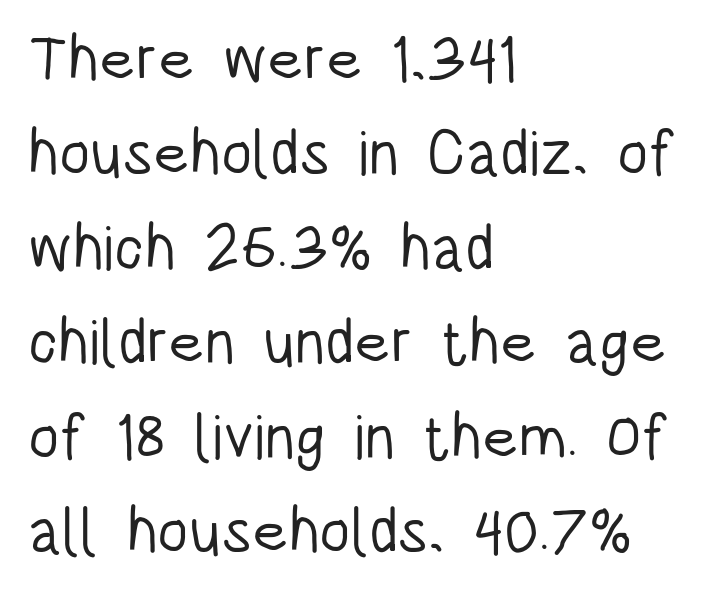
{"serif": "no", "italic": "no", "bold": "no", "weight": "light", "width": "condensed", "stroke_contrast": "low", "x_height": "large", "monospaced": "no", "underline": "no", "align": "left", "line_spacing": "normal", "line_spacing_ratio": 1.5, "letter_spacing": "normal", "letter_spacing_em": 0.0, "glyph_px": 63}
